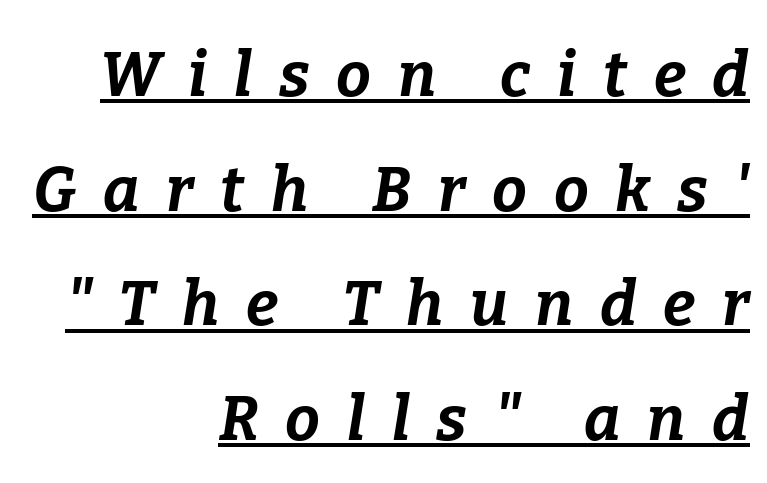
{"italic": "yes", "lean": "right", "slant_degrees": 9, "bold": "yes", "weight": "bold", "width": "normal", "stroke_contrast": "low", "x_height": "medium", "monospaced": "no", "underline": "yes", "align": "right", "line_spacing_ratio": 1.85, "letter_spacing": "wide", "letter_spacing_em": 0.43, "glyph_px": 62}
